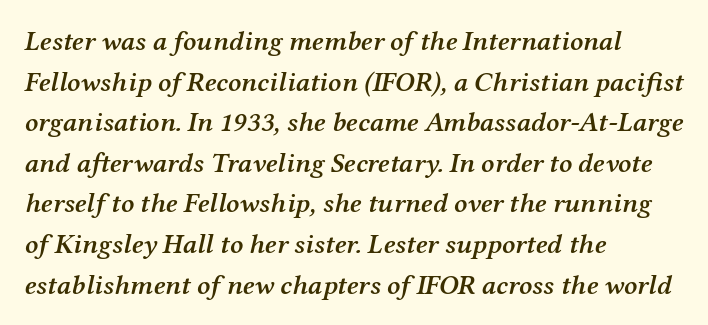
The image shows 28 px semibold serif type, italic (leaning right); set left-aligned, normal line spacing (1.45x), normal letter spacing, not underlined; medium stroke contrast and a medium x-height.
